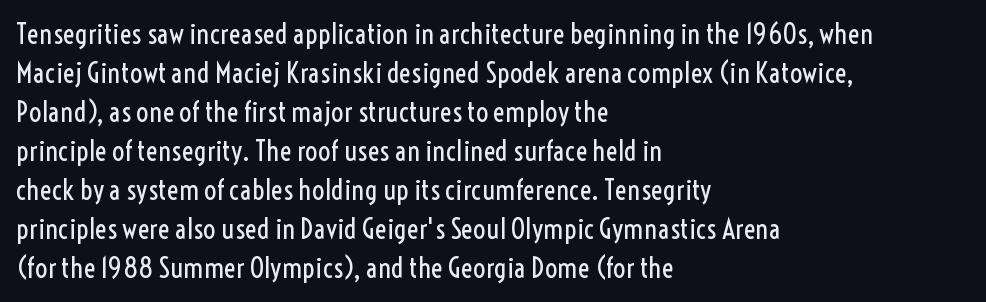
{"serif": "no", "italic": "no", "bold": "no", "weight": "regular", "width": "condensed", "x_height": "medium", "monospaced": "no", "underline": "no", "align": "left", "line_spacing": "normal", "line_spacing_ratio": 1.39, "letter_spacing": "normal", "letter_spacing_em": 0.0, "glyph_px": 28}
